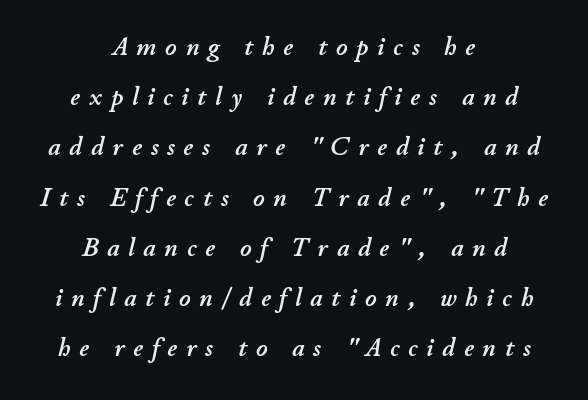
Each line is balanced around a shared central axis. These lines were composed using italics. Each word looks stretched out because of the extra space between its letters. The foot of each line stays bare and open.
